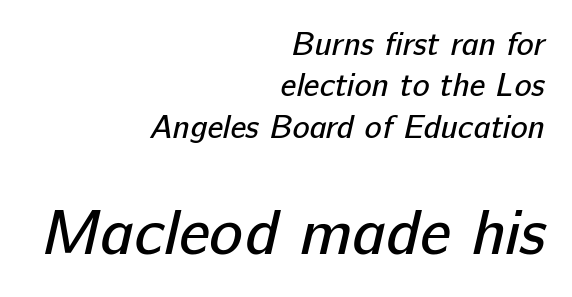
In terms of leading, this rendering sits right in the middle. Nothing unusual about the tracking: characters are spaced as the font intends. Scale increases going downward across the two blocks. The ragged edge is on the left, which tells us the setting is flush right. Here the designer chose a conventional face with non-uniform glyph widths.
